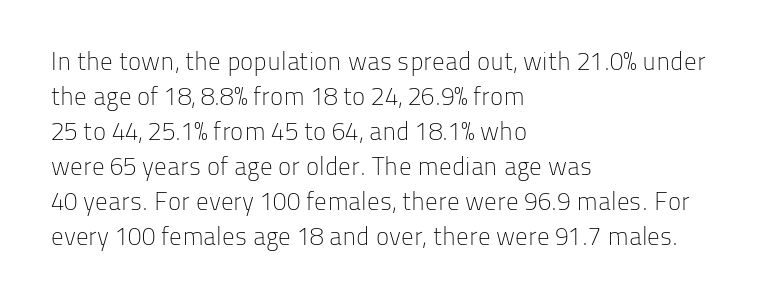
Nobody drew a line under any word here. The passage is arranged the way most books set body copy — flush left. Is the stroke heavy? The answer is a plain regular-or-lighter. Nobody touched the tracking dial on this one. A roman cut, with each character standing at attention. The space between consecutive lines is moderate.
